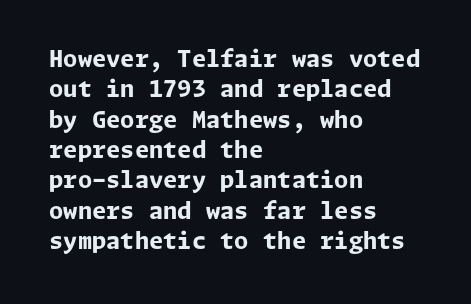
Q: Is the text bold? A: Yes.
Q: Is the text italic (slanted)? A: No, it is upright.
Q: Is the text underlined? A: No.
Q: How is the paragraph aligned? A: Left-aligned.
Q: Is the spacing between letters normal or unusually wide? A: Normal.
Q: Is the spacing between lines tight, normal or loose? A: Normal.
